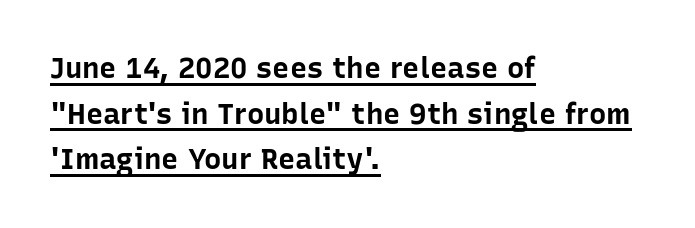
The image shows 29 px bold sans-serif type, upright; set left-aligned, normal line spacing (1.57x), normal letter spacing, underlined; low stroke contrast and a medium x-height.
